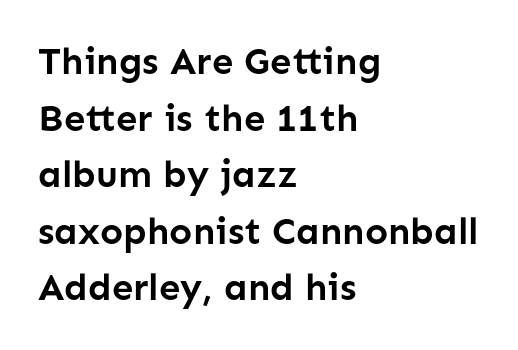
The image shows 38 px semibold sans-serif type, upright; set left-aligned, normal line spacing (1.49x), normal letter spacing, not underlined; low stroke contrast and a medium x-height.
